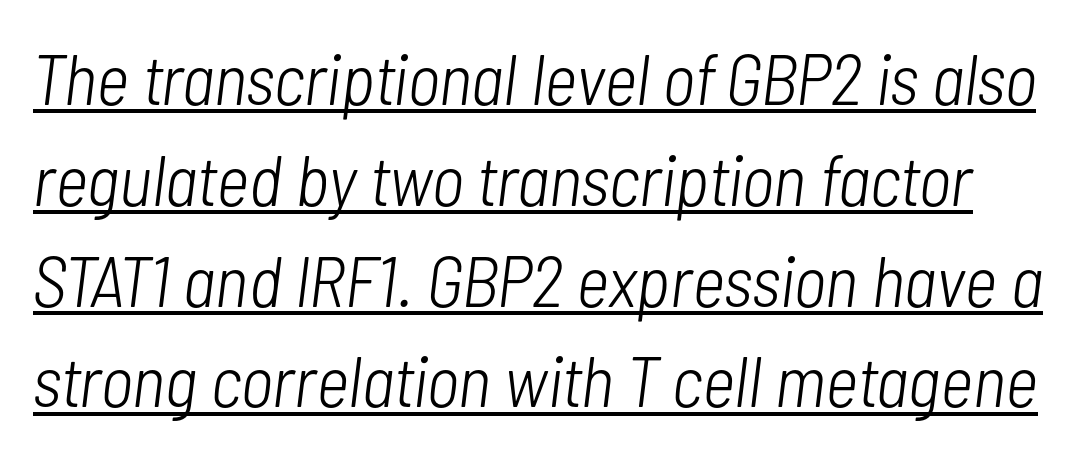
The image shows 72 px light, condensed type, italic (leaning right); set normal line spacing (1.4x), normal letter spacing, underlined; low stroke contrast and a medium x-height.
